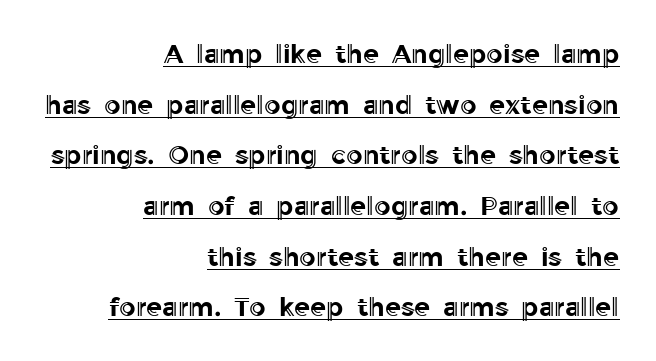
The horizontal fit of the characters is conventional and even. Vertical spacing — loose. The glyphs are accompanied by a horizontal stroke just below them. Teacher's note: observe the even right margin — that is flush-right alignment. Rendered with straight, roman letterforms.
